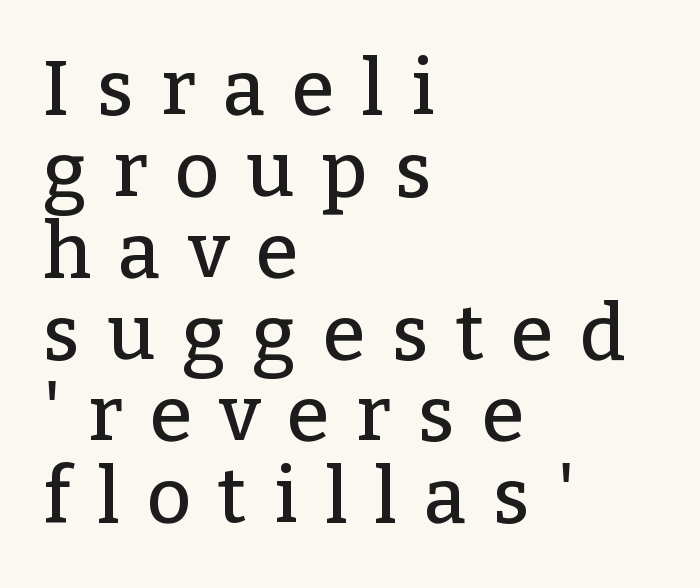
Each word looks stretched out because of the extra space between its letters. To sum up the face: it has serifs. The ragged edge is on the right, which tells us the setting is flush left. Spacing verdict: proportional, widths tailored to each character. Regarding leading, the lines here are crowded together. Quick note: not italic, upright.
